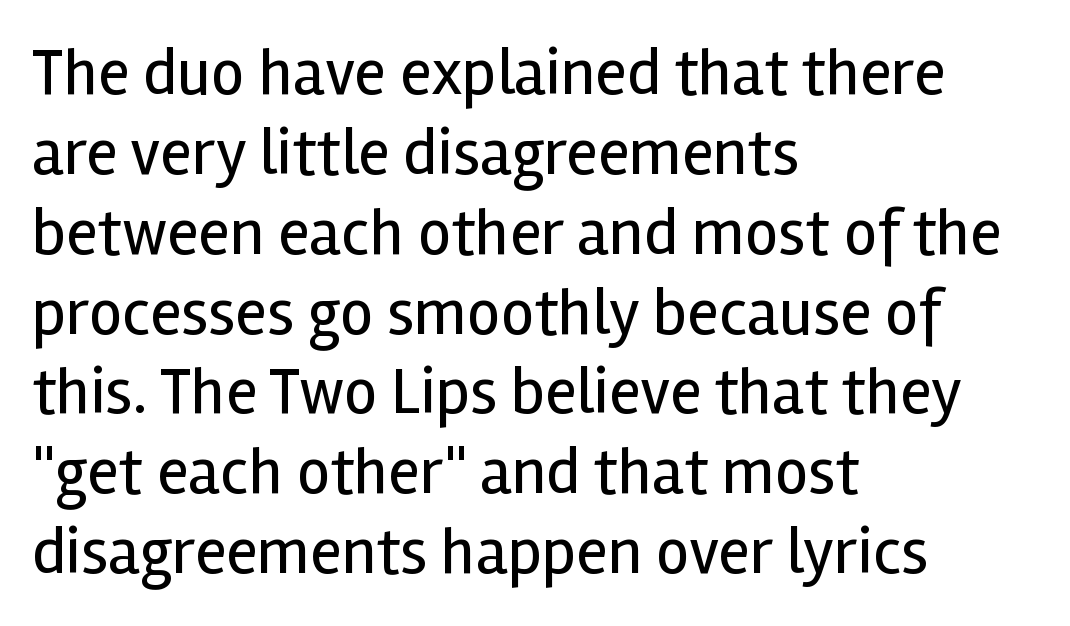
Q: Is the text bold? A: No.
Q: Is the text italic (slanted)? A: No, it is upright.
Q: Is the typeface a serif or a sans-serif typeface? A: Sans-serif.
Q: Is the text underlined? A: No.
Q: How is the paragraph aligned? A: Left-aligned.
Q: Is the spacing between letters normal or unusually wide? A: Normal.
Q: Width (condensed, normal, or wide)? A: Normal.
Q: x-height? A: Medium.
Q: Monospaced? A: No.
